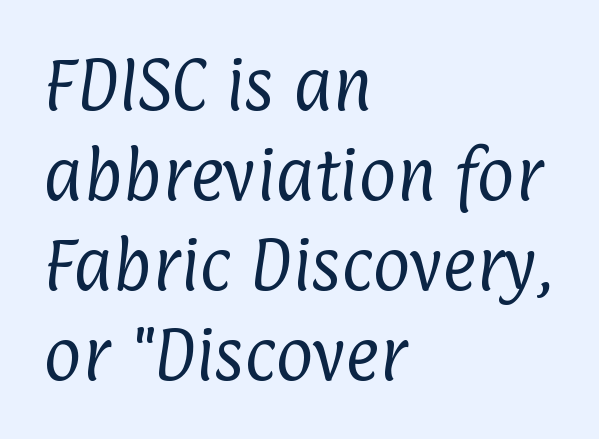
{"serif": "no", "bold": "no", "weight": "regular", "width": "condensed", "stroke_contrast": "low", "x_height": "medium", "monospaced": "no", "underline": "no", "align": "left", "line_spacing": "normal", "line_spacing_ratio": 1.55, "letter_spacing": "normal", "letter_spacing_em": 0.0, "glyph_px": 58}
